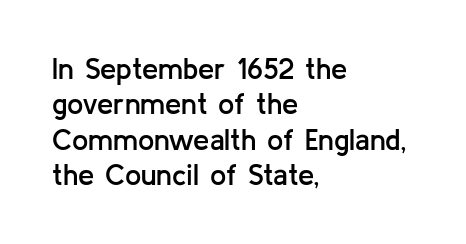
Q: Is the text bold? A: Semi-bold.
Q: Is the text italic (slanted)? A: No, it is upright.
Q: Is the typeface a serif or a sans-serif typeface? A: Sans-serif.
Q: Is the text underlined? A: No.
Q: How is the paragraph aligned? A: Left-aligned.
Q: Is the spacing between letters normal or unusually wide? A: Normal.
Q: Width (condensed, normal, or wide)? A: Normal.
Q: Stroke contrast? A: Low.
Q: x-height? A: Medium.
Q: Monospaced? A: No.
